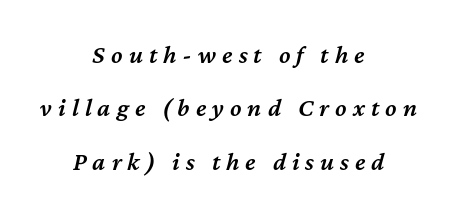
Q: Is the text bold? A: Semi-bold.
Q: Is the text italic (slanted)? A: Yes, it leans right by about 12 degrees.
Q: Is the text underlined? A: No.
Q: How is the paragraph aligned? A: Centered.
Q: Is the spacing between letters normal or unusually wide? A: Unusually wide.
Q: Is the spacing between lines tight, normal or loose? A: Loose.
